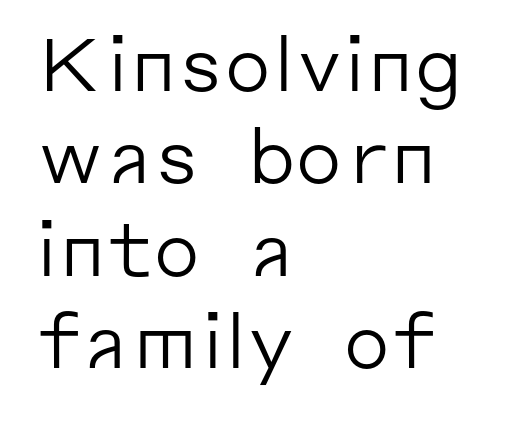
{"serif": "no", "italic": "no", "bold": "no", "weight": "regular", "width": "normal", "stroke_contrast": "low", "x_height": "medium", "monospaced": "no", "underline": "no", "align": "left", "line_spacing": "normal", "line_spacing_ratio": 1.25, "letter_spacing": "normal", "letter_spacing_em": 0.0, "glyph_px": 74}
